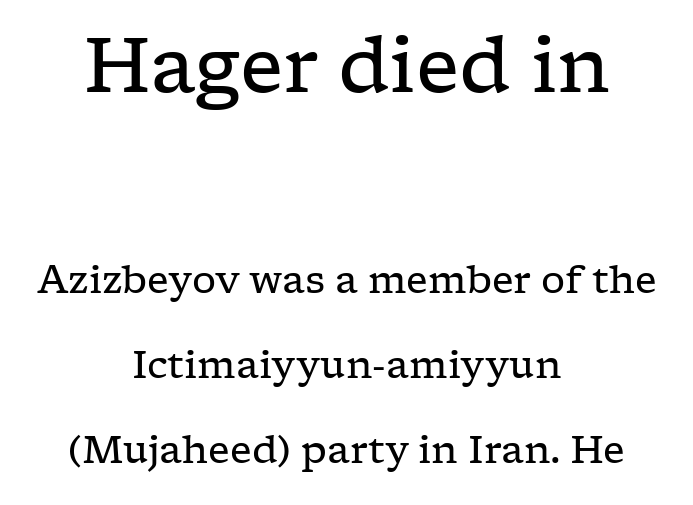
Q: Is the text bold? A: No.
Q: Is the text italic (slanted)? A: No, it is upright.
Q: Is the typeface a serif or a sans-serif typeface? A: Serif.
Q: Is the text underlined? A: No.
Q: How is the paragraph aligned? A: Centered.
Q: Is the spacing between letters normal or unusually wide? A: Normal.
Q: Is the spacing between lines tight, normal or loose? A: Loose.
Q: Which block of text is set in a larger size, the first (top) or the second (bottom)? A: The first (top) one.
Q: Width (condensed, normal, or wide)? A: Wide.
Q: Stroke contrast? A: Low.
Q: x-height? A: Medium.
Q: Monospaced? A: No.
